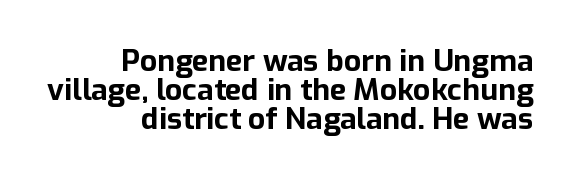
{"serif": "no", "italic": "no", "bold": "yes", "weight": "bold", "width": "normal", "stroke_contrast": "low", "x_height": "medium", "monospaced": "no", "underline": "no", "align": "right", "line_spacing": "tight", "line_spacing_ratio": 0.97, "letter_spacing": "normal", "letter_spacing_em": 0.0, "glyph_px": 30}
